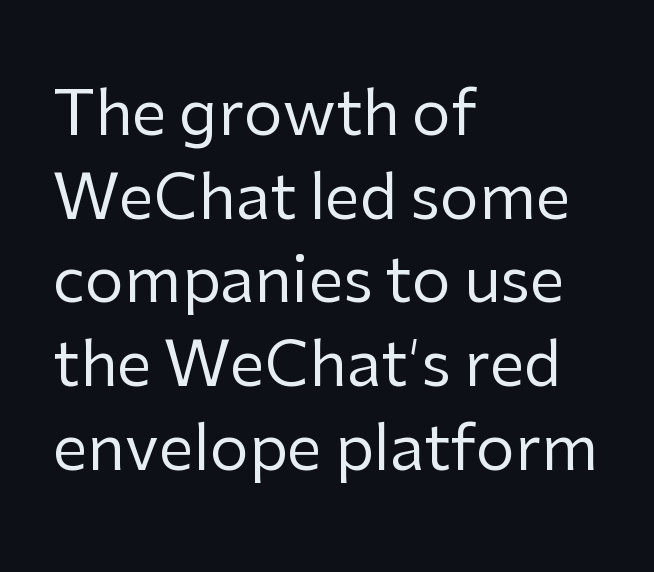
{"serif": "no", "italic": "no", "bold": "no", "weight": "regular", "width": "normal", "stroke_contrast": "low", "x_height": "medium", "monospaced": "no", "underline": "no", "align": "left", "line_spacing": "normal", "line_spacing_ratio": 1.35, "letter_spacing": "normal", "letter_spacing_em": 0.0, "glyph_px": 62}
